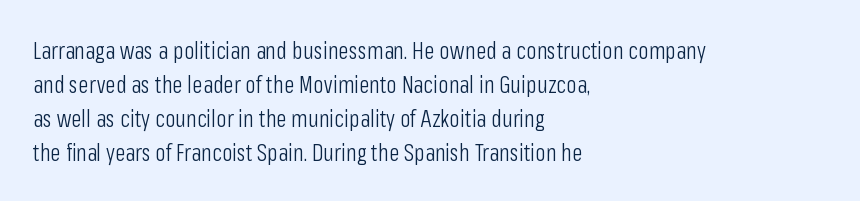
Q: Is the text bold? A: No.
Q: Is the text italic (slanted)? A: No, it is upright.
Q: Is the text underlined? A: No.
Q: How is the paragraph aligned? A: Left-aligned.
Q: Is the spacing between letters normal or unusually wide? A: Normal.
Q: Is the spacing between lines tight, normal or loose? A: Normal.
